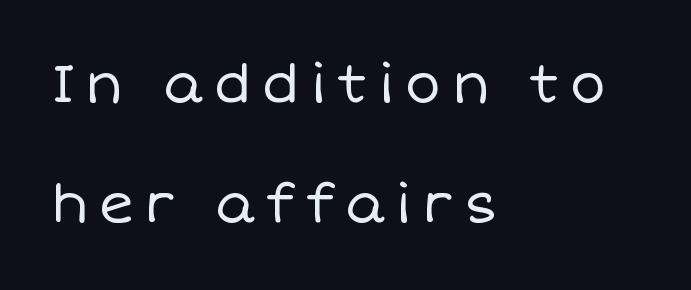
{"italic": "no", "bold": "no", "weight": "regular", "width": "normal", "stroke_contrast": "low", "x_height": "large", "monospaced": "no", "underline": "no", "align": "left", "line_spacing": "loose", "line_spacing_ratio": 2.22, "glyph_px": 54}
